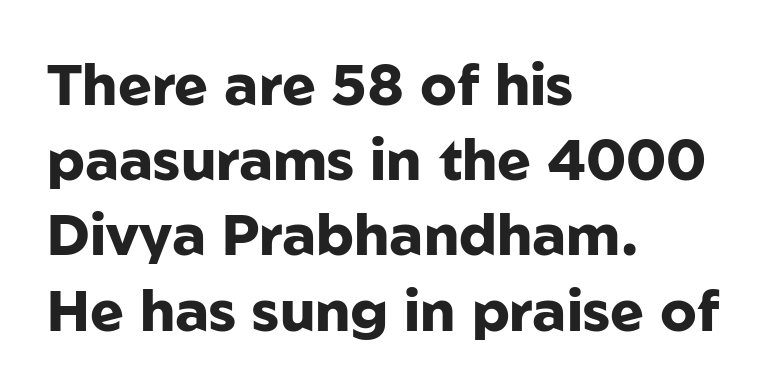
Type without underlining. The letters are bold, with thick, heavy strokes. The lines are quadded left. The rendering keeps characters at their native spacing.
